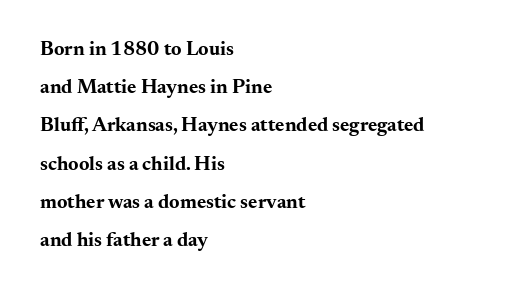
Typesetter's note: full bold, strokes at maximum text heaviness. The typesetter chose a ragged-right arrangement here. The passage shown has conventional tracking throughout. This rendering features lettering with no underline.
